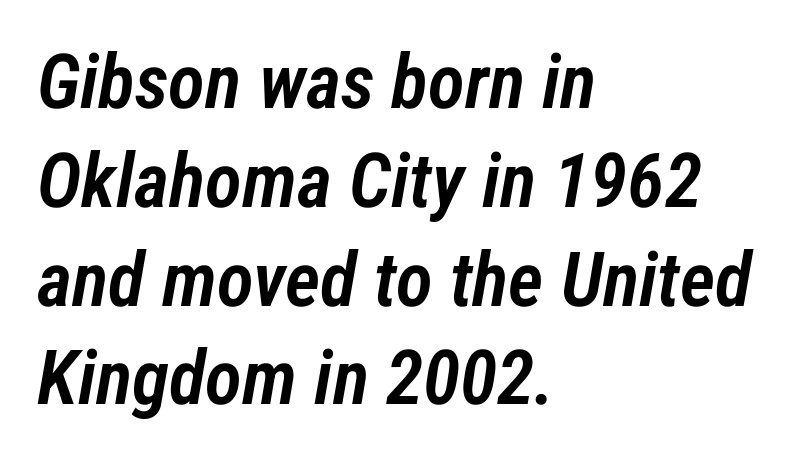
{"italic": "yes", "lean": "right", "slant_degrees": 12, "bold": "semi", "weight": "semibold", "width": "condensed", "stroke_contrast": "low", "x_height": "medium", "monospaced": "no", "underline": "no", "align": "left", "line_spacing": "normal", "line_spacing_ratio": 1.3, "letter_spacing": "normal", "letter_spacing_em": 0.0, "glyph_px": 76}
